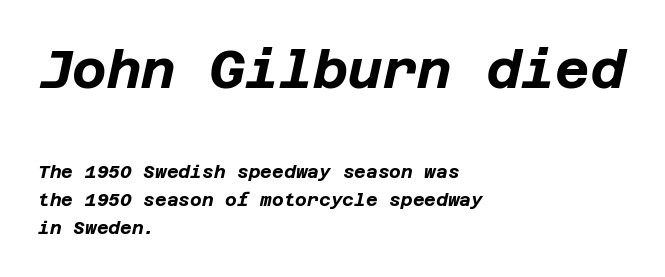
The image shows 53 px bold type, italic (leaning right); set left-aligned, normal line spacing (1.53x), normal letter spacing, not underlined; the first (top) block is 2.94x larger; low stroke contrast and a large x-height.
